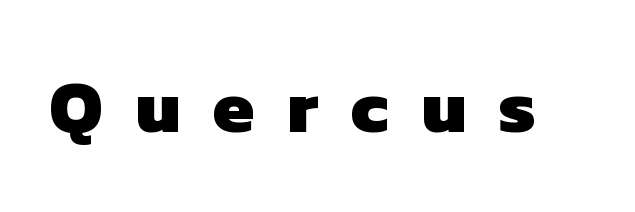
{"serif": "no", "bold": "yes", "weight": "heavy", "width": "normal", "stroke_contrast": "low", "x_height": "medium", "monospaced": "no", "underline": "no", "letter_spacing": "wide", "letter_spacing_em": 0.44, "glyph_px": 74}
